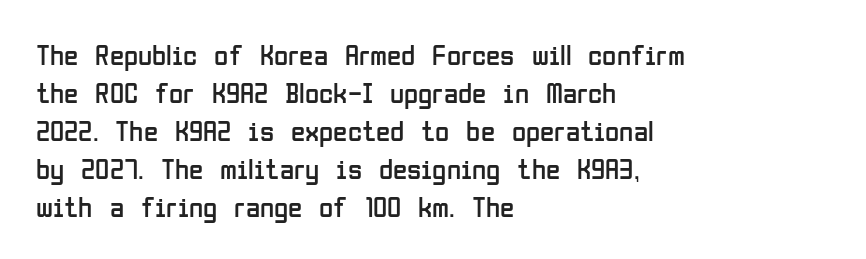
The image shows 29 px regular-weight, condensed sans-serif type, upright; set left-aligned, normal line spacing (1.31x), normal letter spacing, not underlined; low stroke contrast and a medium x-height.
